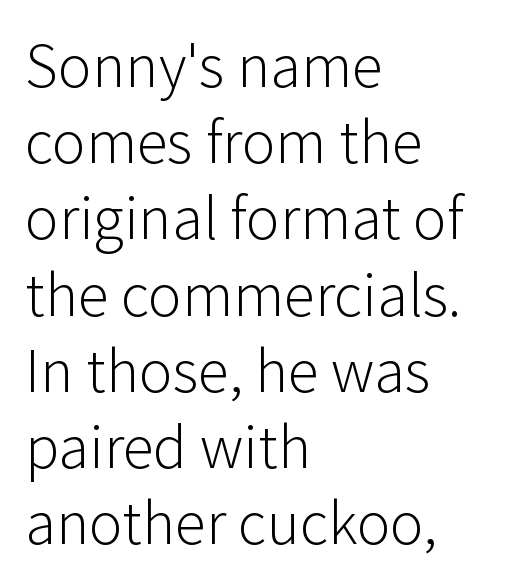
Q: Is the text bold? A: No.
Q: Is the text italic (slanted)? A: No, it is upright.
Q: Is the typeface a serif or a sans-serif typeface? A: Sans-serif.
Q: Is the text underlined? A: No.
Q: How is the paragraph aligned? A: Left-aligned.
Q: Is the spacing between letters normal or unusually wide? A: Normal.
Q: Width (condensed, normal, or wide)? A: Normal.
Q: Stroke contrast? A: Low.
Q: x-height? A: Medium.
Q: Monospaced? A: No.
